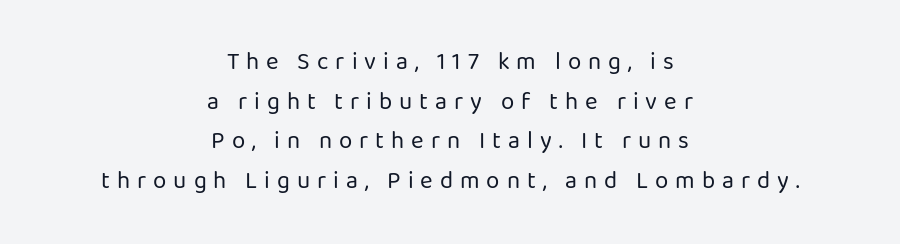
{"italic": "no", "bold": "no", "underline": "no", "align": "center", "line_spacing": "normal", "line_spacing_ratio": 1.65, "letter_spacing": "wide", "letter_spacing_em": 0.29, "glyph_px": 24}
